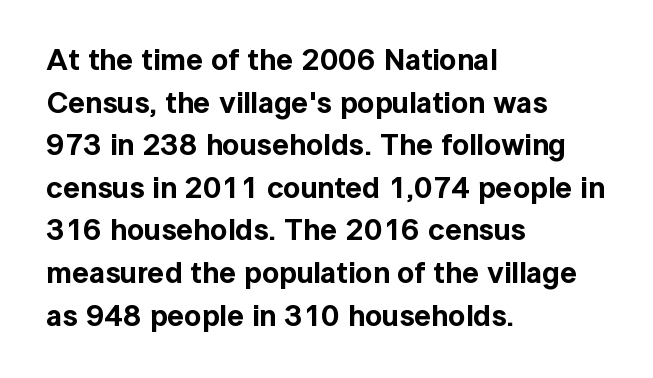
{"serif": "no", "italic": "no", "width": "normal", "x_height": "medium", "monospaced": "no", "underline": "no", "align": "left", "line_spacing": "normal", "line_spacing_ratio": 1.42, "letter_spacing": "normal", "letter_spacing_em": 0.0, "glyph_px": 30}
